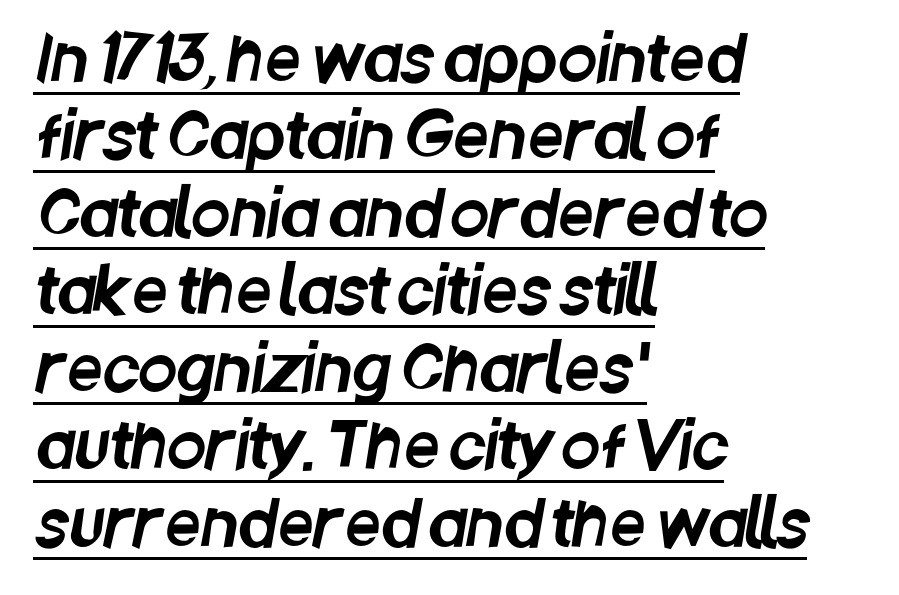
Underline: present. The face used here is a sans, in the tradition of grotesques and geometrics. The lines in this sample share a left origin and differ only in where they stop. Think of a printed novel: that variable character pitch is what you see here.
